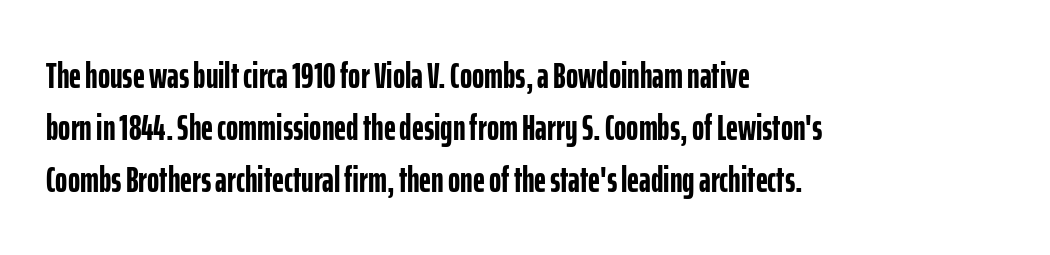
{"serif": "no", "italic": "no", "bold": "yes", "weight": "semibold", "width": "condensed", "stroke_contrast": "low", "x_height": "medium", "monospaced": "no", "underline": "no", "align": "left", "line_spacing": "normal", "line_spacing_ratio": 1.4, "letter_spacing": "normal", "letter_spacing_em": 0.0, "glyph_px": 37}
